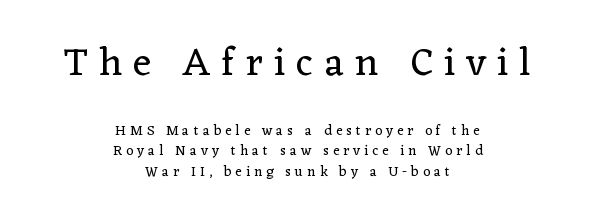
Q: Is the text bold? A: No.
Q: Is the text italic (slanted)? A: No, it is upright.
Q: Is the typeface a serif or a sans-serif typeface? A: Serif.
Q: Is the text underlined? A: No.
Q: How is the paragraph aligned? A: Centered.
Q: Is the spacing between letters normal or unusually wide? A: Unusually wide.
Q: Is the spacing between lines tight, normal or loose? A: Normal.
Q: Which block of text is set in a larger size, the first (top) or the second (bottom)? A: The first (top) one.
Q: Width (condensed, normal, or wide)? A: Normal.
Q: Stroke contrast? A: Low.
Q: x-height? A: Medium.
Q: Monospaced? A: No.
